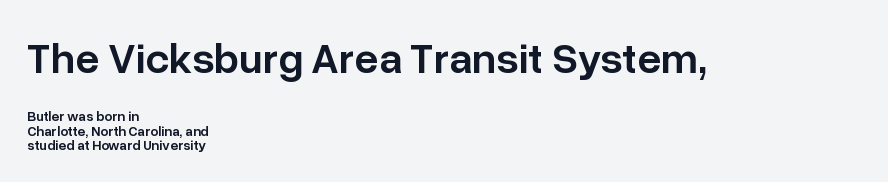
Q: Is the text bold? A: Semi-bold.
Q: Is the text italic (slanted)? A: No, it is upright.
Q: Is the typeface a serif or a sans-serif typeface? A: Sans-serif.
Q: Is the text underlined? A: No.
Q: How is the paragraph aligned? A: Left-aligned.
Q: Is the spacing between letters normal or unusually wide? A: Normal.
Q: Is the spacing between lines tight, normal or loose? A: Tight.
Q: Which block of text is set in a larger size, the first (top) or the second (bottom)? A: The first (top) one.
Q: Width (condensed, normal, or wide)? A: Normal.
Q: Stroke contrast? A: Low.
Q: x-height? A: Medium.
Q: Monospaced? A: No.
